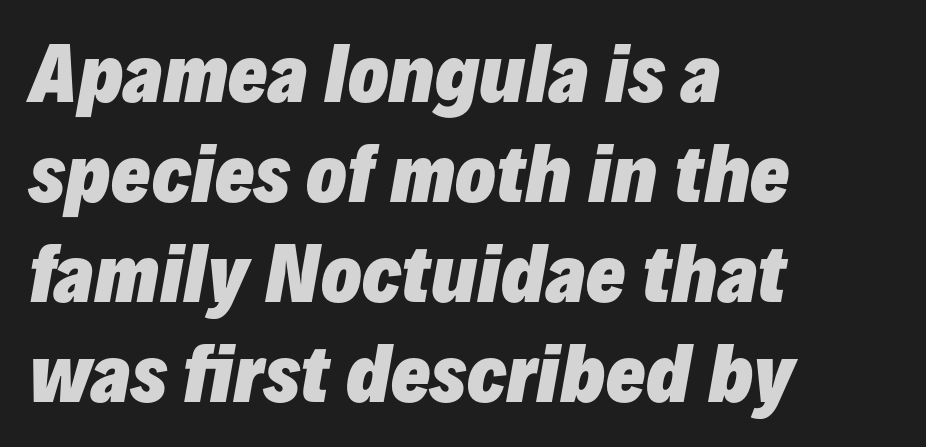
The image shows 74 px heavy type, italic (leaning right); set left-aligned, normal line spacing (1.35x), normal letter spacing, not underlined; low stroke contrast and a medium x-height.
